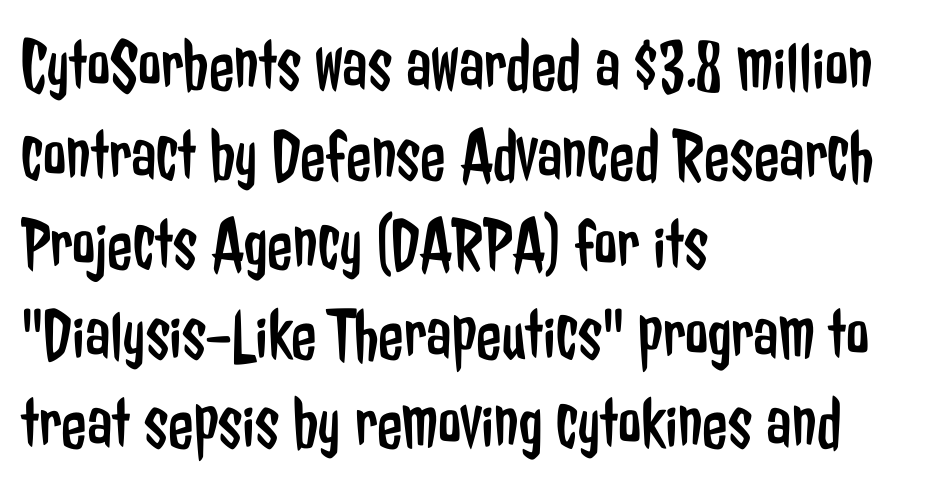
Q: Is the text bold? A: No.
Q: Is the text italic (slanted)? A: No, it is upright.
Q: Is the typeface a serif or a sans-serif typeface? A: Sans-serif.
Q: Is the text underlined? A: No.
Q: How is the paragraph aligned? A: Left-aligned.
Q: Is the spacing between letters normal or unusually wide? A: Normal.
Q: Width (condensed, normal, or wide)? A: Condensed.
Q: Stroke contrast? A: Low.
Q: x-height? A: Medium.
Q: Monospaced? A: No.
